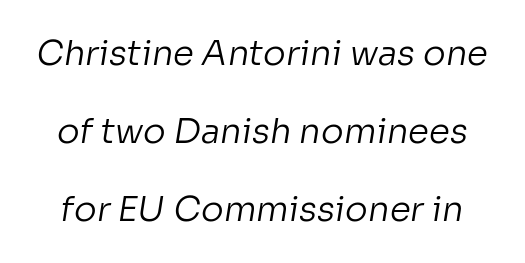
Successive baselines arrive slowly, with a big drop between each. Stroke thickness stays within the range of a standard reading face or lighter. The baseline area is clear. The gaps between neighbouring characters are ordinary and unremarkable.
